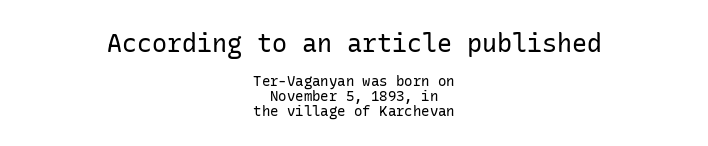
Q: Is the text bold? A: No.
Q: Is the text italic (slanted)? A: No, it is upright.
Q: Is the text underlined? A: No.
Q: How is the paragraph aligned? A: Centered.
Q: Is the spacing between letters normal or unusually wide? A: Normal.
Q: Is the spacing between lines tight, normal or loose? A: Tight.
Q: Which block of text is set in a larger size, the first (top) or the second (bottom)? A: The first (top) one.
